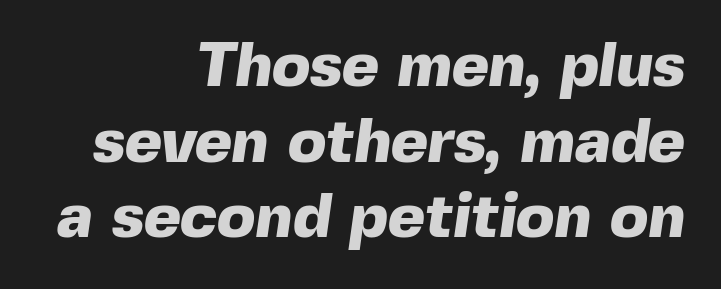
Type without underlining. Are there feet on the stems? There aren't — it's a sans. Do the characters align in a grid? No, the font is proportional. You could call the tracking neutral — neither tight nor loose. Right-aligned paragraph, ragged on the left. In terms of weight, the rendering is a true, heavy bold.
